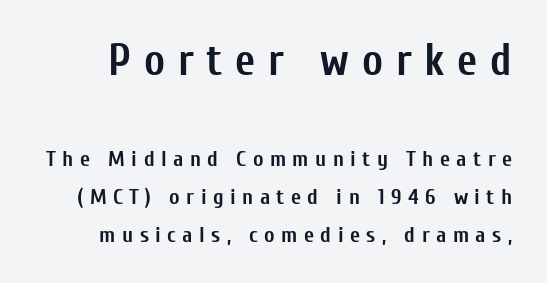
Is there any slant? The stems are plumb. A typesetter would call this proportional, since set widths differ per character. Substantial extra tracking has been applied to these lines. Thick stems and heavy bowls — unmistakably bold. Note: larger setting up top, smaller setting below.
